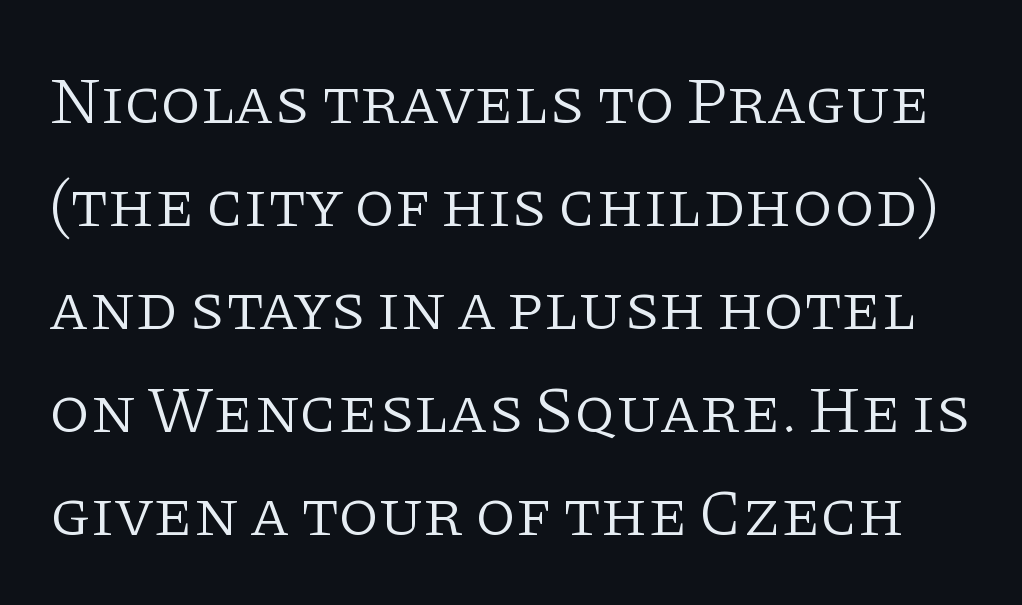
Check under the words: just untouched page. You can tell it's not italic because the verticals are truly vertical. The leading is moderate, giving the passage an even texture. Character widths vary here, with narrow letters taking less room than wide ones. The cut favours lightness, reaching ordinary text weight at its darkest. Yep, those are serifs on the letters.
